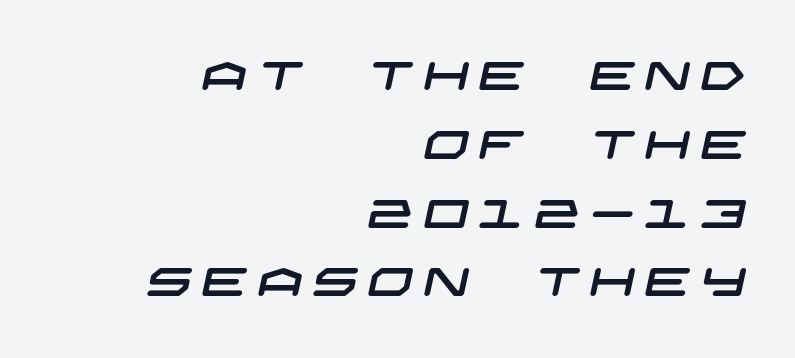
{"serif": "no", "width": "wide", "stroke_contrast": "low", "x_height": "large", "underline": "no", "align": "right", "line_spacing_ratio": 1.72, "letter_spacing": "wide", "letter_spacing_em": 0.25, "glyph_px": 40}
